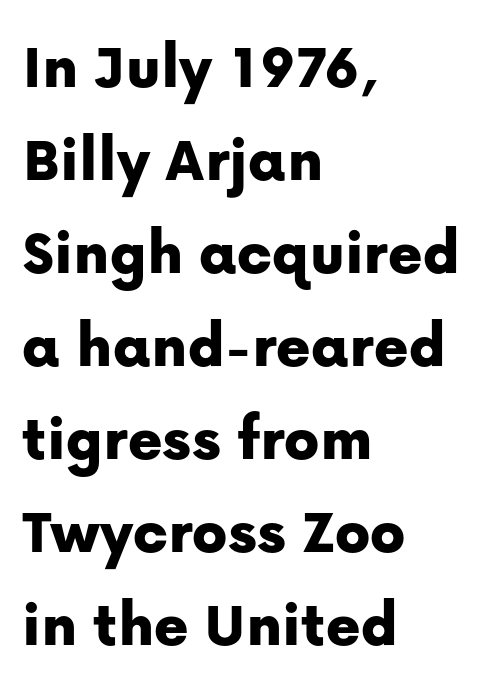
A clean baseline with only descenders dipping below it. Character widths vary here, with narrow letters taking less room than wide ones. The passage shown is typeset with a sans-serif family. This sample is left-justified, so line endings fall wherever the words run out. Tracking here is standard; glyphs follow each other at the usual distance. Students, observe: this is what conventionally led text looks like.
